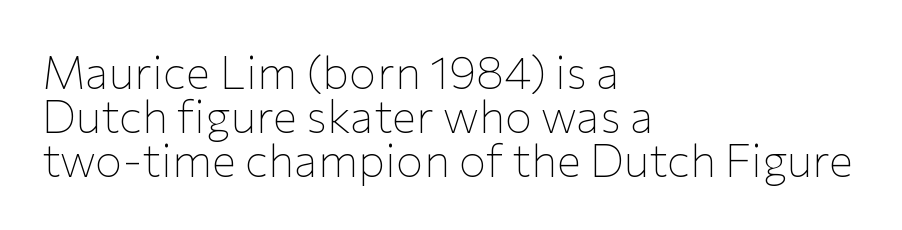
The image shows 46 px thin sans-serif type, upright; set left-aligned, tight line spacing (0.96x), normal letter spacing, not underlined; low stroke contrast and a medium x-height.
